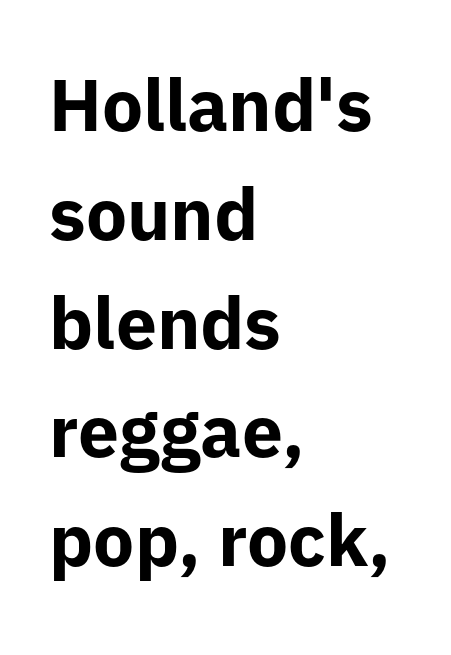
Q: Is the text bold? A: Yes.
Q: Is the text italic (slanted)? A: No, it is upright.
Q: Is the typeface a serif or a sans-serif typeface? A: Sans-serif.
Q: Is the text underlined? A: No.
Q: How is the paragraph aligned? A: Left-aligned.
Q: Is the spacing between letters normal or unusually wide? A: Normal.
Q: Is the spacing between lines tight, normal or loose? A: Normal.
Q: Width (condensed, normal, or wide)? A: Normal.
Q: Stroke contrast? A: Low.
Q: x-height? A: Medium.
Q: Monospaced? A: No.
